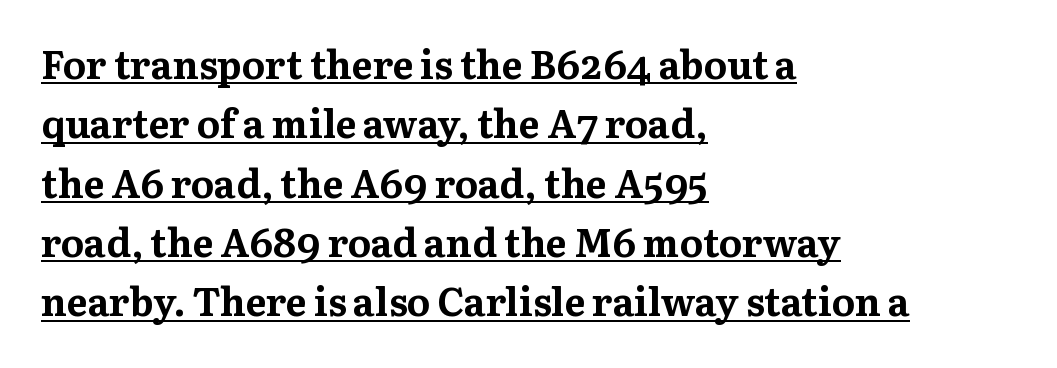
Q: Is the text bold? A: Yes.
Q: Is the text italic (slanted)? A: No, it is upright.
Q: Is the typeface a serif or a sans-serif typeface? A: Serif.
Q: Is the text underlined? A: Yes.
Q: How is the paragraph aligned? A: Left-aligned.
Q: Is the spacing between letters normal or unusually wide? A: Normal.
Q: Is the spacing between lines tight, normal or loose? A: Normal.
Q: Width (condensed, normal, or wide)? A: Normal.
Q: Stroke contrast? A: Medium.
Q: x-height? A: Medium.
Q: Monospaced? A: No.
